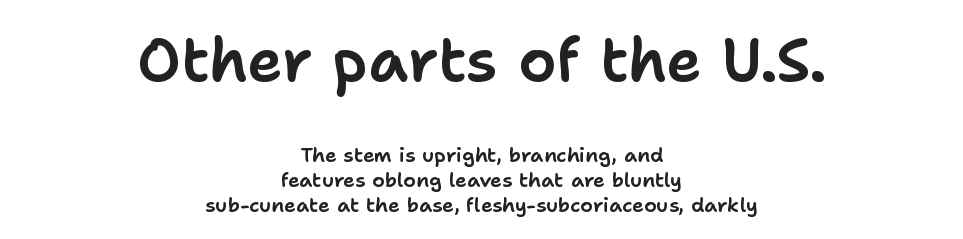
The earlier block is typeset at a bigger size than the later block. No feet cap the strokes, marking this as sans-serif type. Every row of glyphs is offset so its center matches the block's center. The face used here is proportionally spaced, like ordinary book or web type.
